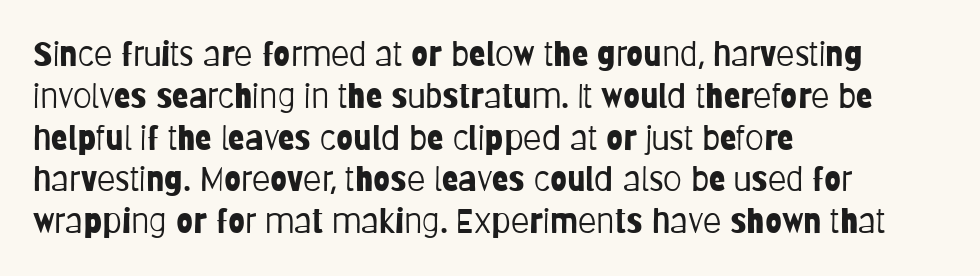
Observe the ordinary spacing: letters are neighbours, not strangers. You can tell it's not italic because the verticals are truly vertical. The glyphs are unaccompanied by any horizontal stroke below them. Character widths vary here, with narrow letters taking less room than wide ones.
